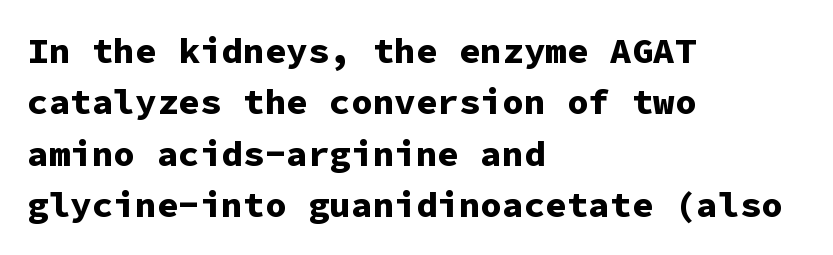
The image shows 36 px bold sans-serif type, upright, monospaced; set left-aligned, normal line spacing (1.43x), normal letter spacing, not underlined; low stroke contrast and a medium x-height.
